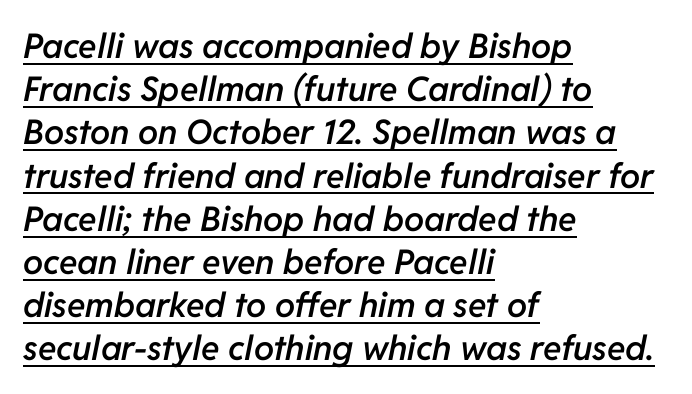
The image shows 34 px semibold type, italic (leaning right); set left-aligned, normal line spacing (1.27x), normal letter spacing, underlined; low stroke contrast and a medium x-height.
